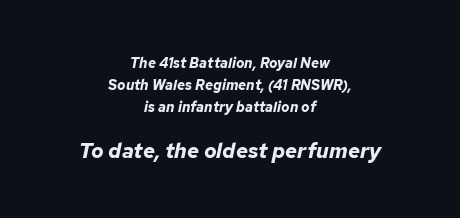
Q: Is the text bold? A: Yes.
Q: Is the text italic (slanted)? A: Yes, it leans right by about 12 degrees.
Q: Is the text underlined? A: No.
Q: How is the paragraph aligned? A: Centered.
Q: Is the spacing between letters normal or unusually wide? A: Normal.
Q: Is the spacing between lines tight, normal or loose? A: Normal.
Q: Which block of text is set in a larger size, the first (top) or the second (bottom)? A: The second (bottom) one.
